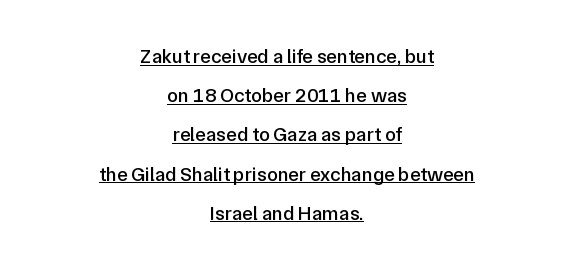
{"italic": "no", "underline": "yes", "align": "center", "line_spacing": "loose", "line_spacing_ratio": 1.96, "letter_spacing": "normal", "letter_spacing_em": 0.0, "glyph_px": 20}
